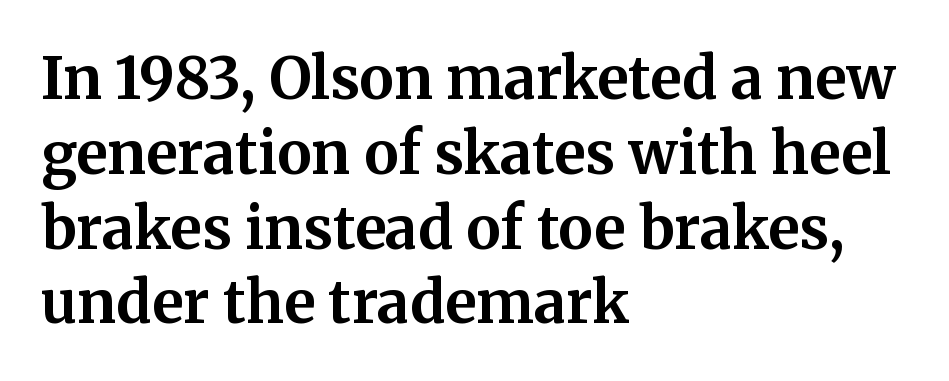
{"serif": "yes", "italic": "no", "bold": "yes", "weight": "bold", "width": "normal", "stroke_contrast": "medium", "x_height": "medium", "monospaced": "no", "underline": "no", "align": "left", "line_spacing": "normal", "line_spacing_ratio": 1.29, "letter_spacing": "normal", "letter_spacing_em": 0.0, "glyph_px": 58}
